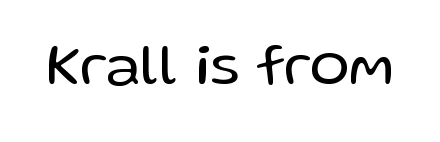
The image shows 59 px regular-weight sans-serif type, upright; set normal letter spacing, not underlined; low stroke contrast and a medium x-height.
